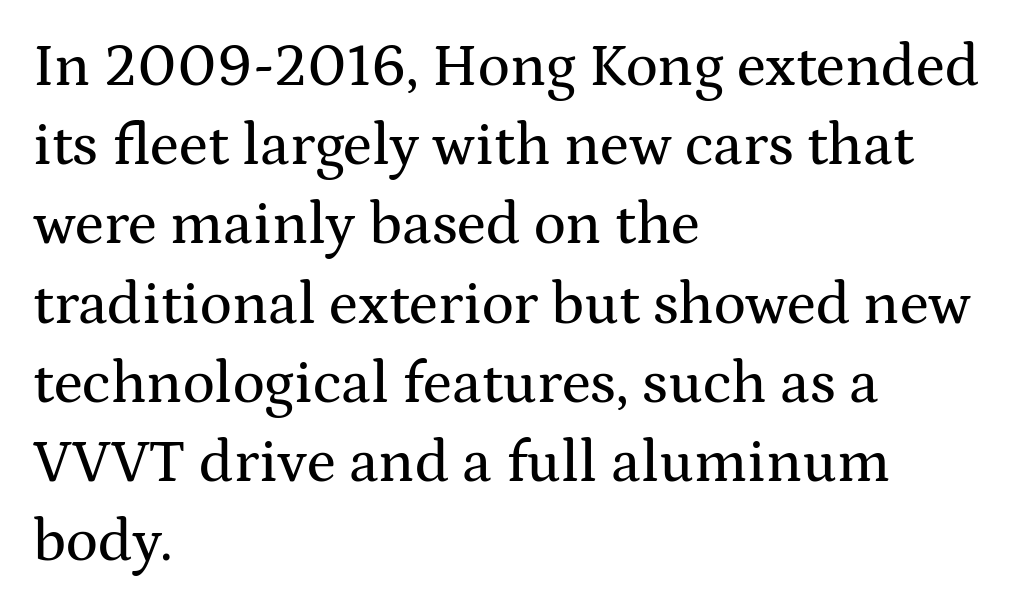
The image shows 60 px wide serif type, upright; set left-aligned, normal line spacing (1.32x), normal letter spacing, not underlined; medium stroke contrast and a medium x-height.
